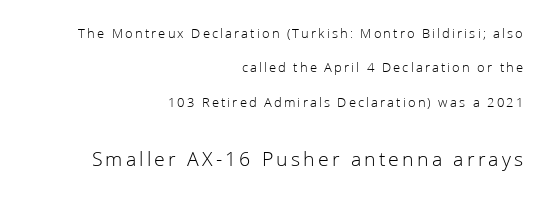
Q: Is the text bold? A: No.
Q: Is the text italic (slanted)? A: No, it is upright.
Q: Is the text underlined? A: No.
Q: How is the paragraph aligned? A: Right-aligned.
Q: Is the spacing between lines tight, normal or loose? A: Loose.
Q: Which block of text is set in a larger size, the first (top) or the second (bottom)? A: The second (bottom) one.
